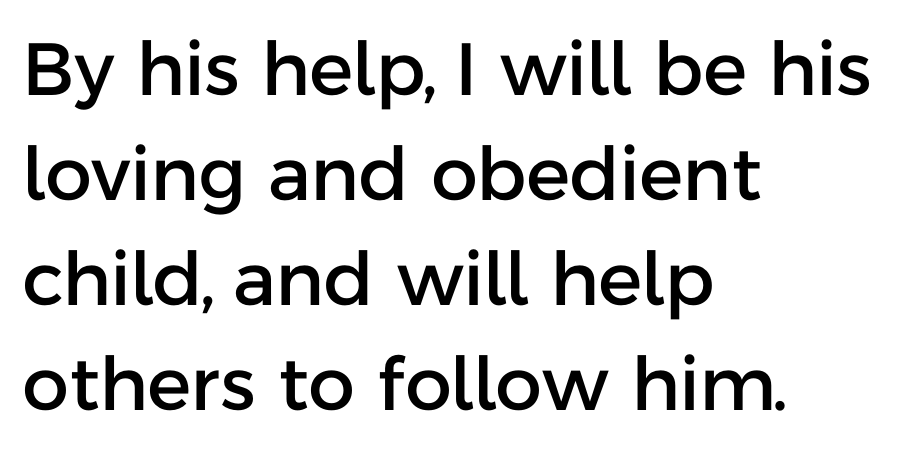
{"serif": "no", "italic": "no", "width": "normal", "stroke_contrast": "low", "x_height": "medium", "monospaced": "no", "underline": "no", "align": "left", "line_spacing": "normal", "line_spacing_ratio": 1.42, "letter_spacing": "normal", "letter_spacing_em": 0.0, "glyph_px": 74}
